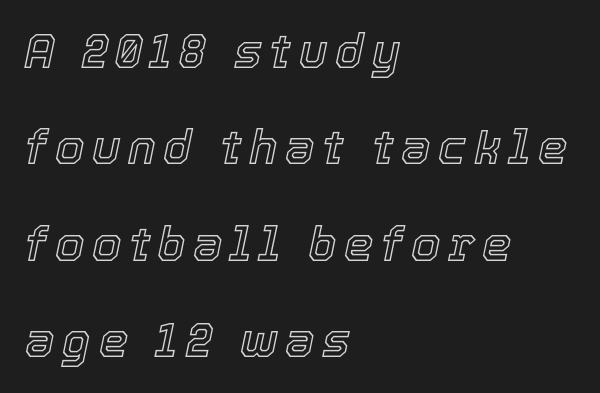
Clear beneath every line of the passage. It's the slanting kind of type. The rendering anchors every line to the left-hand side. Here the designer chose a conventional face with non-uniform glyph widths. Vertically, the passage feels expansive, rows floating well apart.
